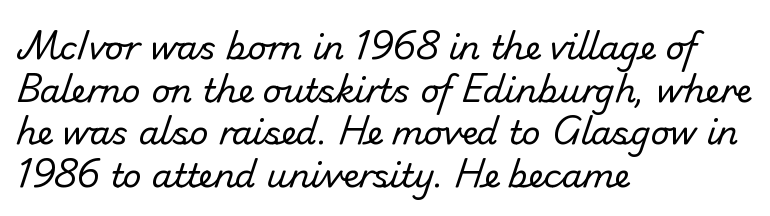
Observe the absence of serifs on each vertical stroke in this sample. The face looks like a standard text weight, possibly lighter. Varying glyph widths throughout — classic text-font behaviour. Does the copy run flush right? No — it runs flush left.
